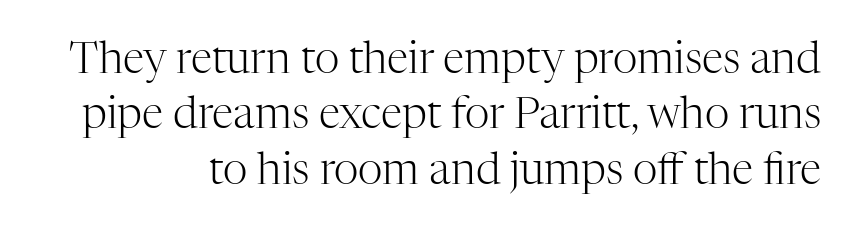
{"serif": "yes", "italic": "no", "bold": "no", "weight": "light", "width": "normal", "stroke_contrast": "high", "x_height": "medium", "monospaced": "no", "underline": "no", "align": "right", "line_spacing": "normal", "line_spacing_ratio": 1.29, "letter_spacing": "normal", "letter_spacing_em": 0.0, "glyph_px": 43}
